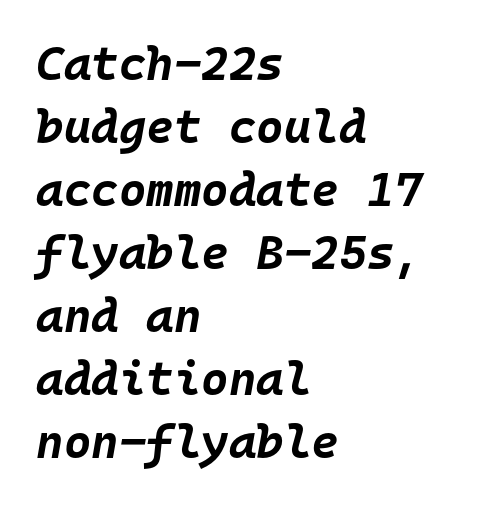
The image shows 47 px bold type, italic (leaning right), monospaced; set left-aligned, normal line spacing (1.34x), normal letter spacing, not underlined; low stroke contrast and a large x-height.
